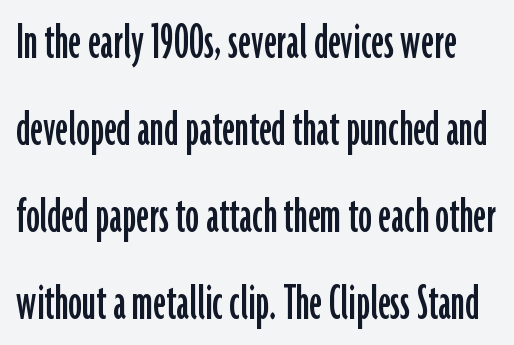
Q: Is the text italic (slanted)? A: No, it is upright.
Q: Is the typeface a serif or a sans-serif typeface? A: Sans-serif.
Q: Is the text underlined? A: No.
Q: Is the spacing between letters normal or unusually wide? A: Normal.
Q: Is the spacing between lines tight, normal or loose? A: Normal.
Q: Width (condensed, normal, or wide)? A: Condensed.
Q: Stroke contrast? A: Low.
Q: x-height? A: Medium.
Q: Monospaced? A: No.
